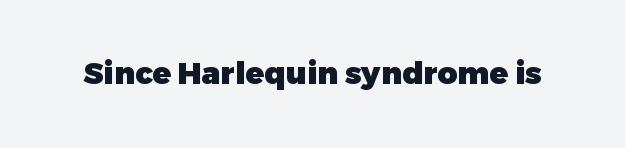
The image shows 31 px heavy sans-serif type, upright; set normal letter spacing, not underlined; low stroke contrast and a medium x-height.
